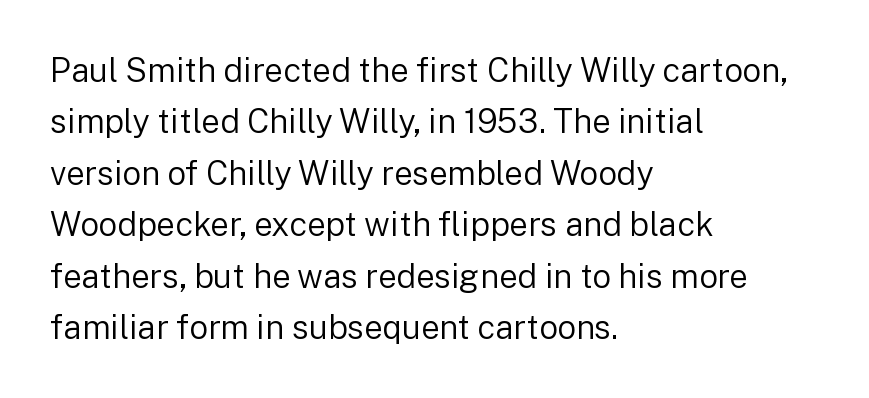
Q: Is the text bold? A: No.
Q: Is the text italic (slanted)? A: No, it is upright.
Q: Is the typeface a serif or a sans-serif typeface? A: Sans-serif.
Q: Is the text underlined? A: No.
Q: How is the paragraph aligned? A: Left-aligned.
Q: Is the spacing between letters normal or unusually wide? A: Normal.
Q: Is the spacing between lines tight, normal or loose? A: Normal.
Q: Width (condensed, normal, or wide)? A: Normal.
Q: Stroke contrast? A: Low.
Q: x-height? A: Medium.
Q: Monospaced? A: No.
